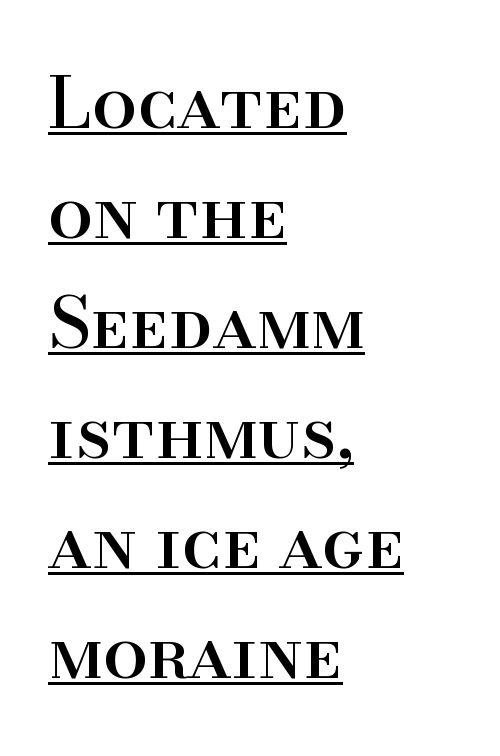
{"serif": "yes", "italic": "no", "width": "normal", "stroke_contrast": "high", "x_height": "small", "monospaced": "no", "underline": "yes", "align": "left", "line_spacing": "normal", "line_spacing_ratio": 1.55, "letter_spacing": "normal", "letter_spacing_em": 0.0, "glyph_px": 71}
